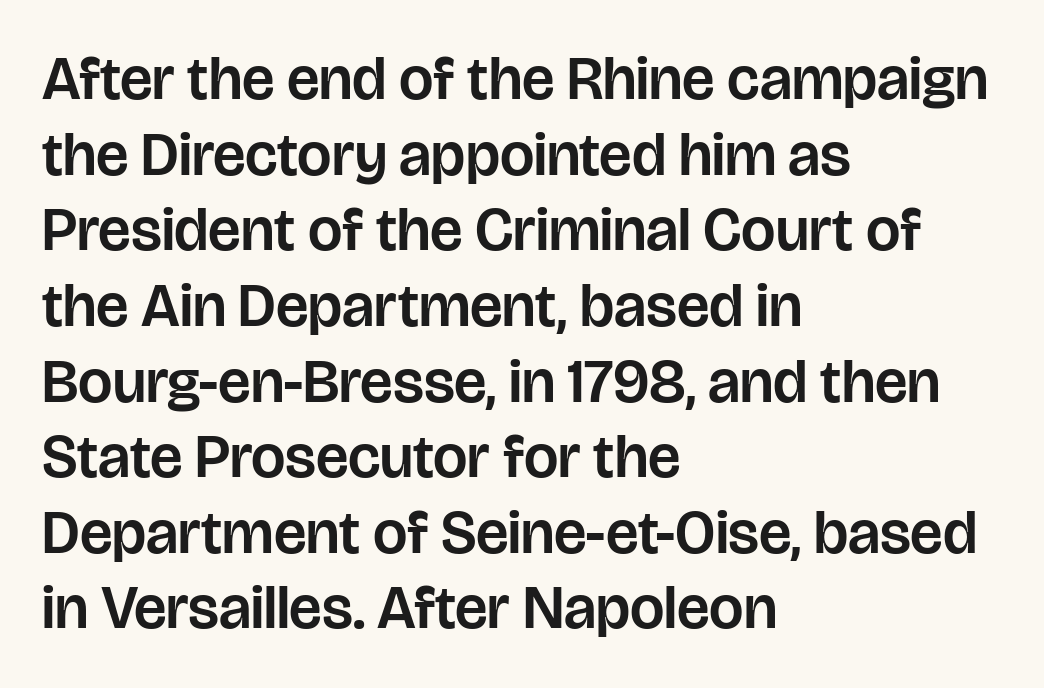
The image shows 61 px sans-serif type, upright; set left-aligned, line spacing 1.24x, normal letter spacing, not underlined; low stroke contrast and a large x-height.
